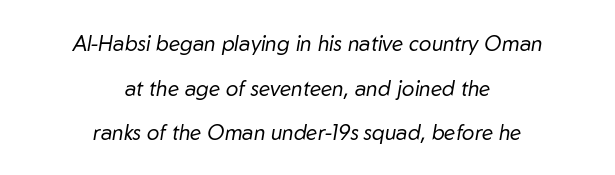
Q: Is the text bold? A: No.
Q: Is the text italic (slanted)? A: Yes, it leans right by about 10 degrees.
Q: Is the text underlined? A: No.
Q: How is the paragraph aligned? A: Centered.
Q: Is the spacing between letters normal or unusually wide? A: Normal.
Q: Is the spacing between lines tight, normal or loose? A: Loose.
